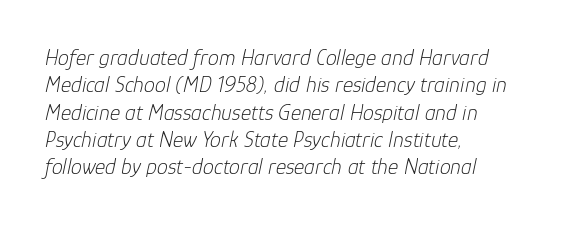
The glyphs are unaccompanied by any horizontal stroke below them. Tracking value appears to be zero — textbook default spacing. One-word summary of the alignment: left. The strokes are not fattened; the text isn't bold.
